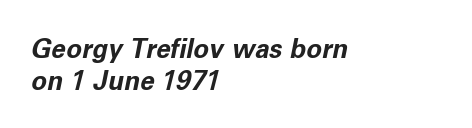
Q: Is the text bold? A: Yes.
Q: Is the text italic (slanted)? A: Yes, it leans right by about 11 degrees.
Q: Is the text underlined? A: No.
Q: How is the paragraph aligned? A: Left-aligned.
Q: Is the spacing between letters normal or unusually wide? A: Normal.
Q: Is the spacing between lines tight, normal or loose? A: Normal.
